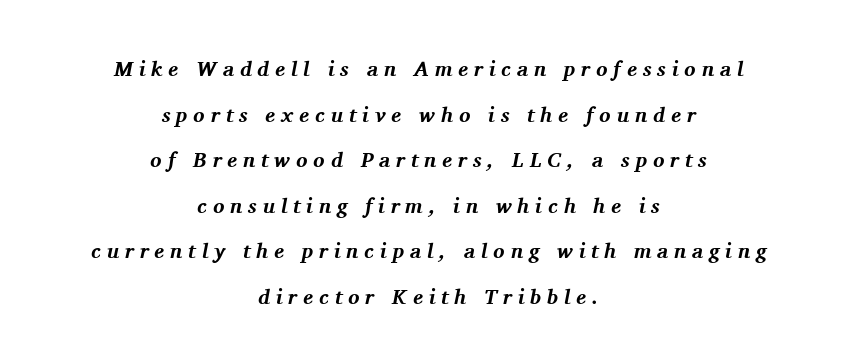
Q: Is the text bold? A: Yes.
Q: Is the text italic (slanted)? A: Yes, it leans right by about 11 degrees.
Q: Is the text underlined? A: No.
Q: How is the paragraph aligned? A: Centered.
Q: Is the spacing between letters normal or unusually wide? A: Unusually wide.
Q: Is the spacing between lines tight, normal or loose? A: Loose.
